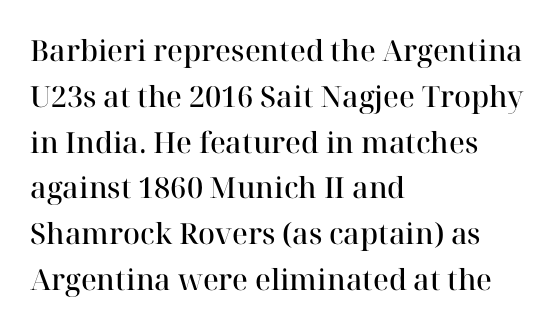
Q: Is the text bold? A: Semi-bold.
Q: Is the text italic (slanted)? A: No, it is upright.
Q: Is the typeface a serif or a sans-serif typeface? A: Serif.
Q: Is the text underlined? A: No.
Q: How is the paragraph aligned? A: Left-aligned.
Q: Is the spacing between letters normal or unusually wide? A: Normal.
Q: Is the spacing between lines tight, normal or loose? A: Normal.
Q: Width (condensed, normal, or wide)? A: Normal.
Q: Stroke contrast? A: High.
Q: x-height? A: Medium.
Q: Monospaced? A: No.
